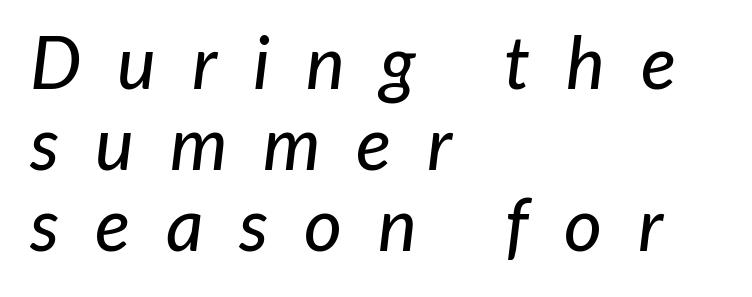
Notice how the stems are inclined rather than vertical — that's the hallmark of italics. Does the copy run flush right? No — it runs flush left. A typesetter would call this proportional, since set widths differ per character. Decoration check: the copy has no underline. Someone cranked the tracking dial way up on this one. What's the leading like? Squeezed, with rows nearly overlapping.
